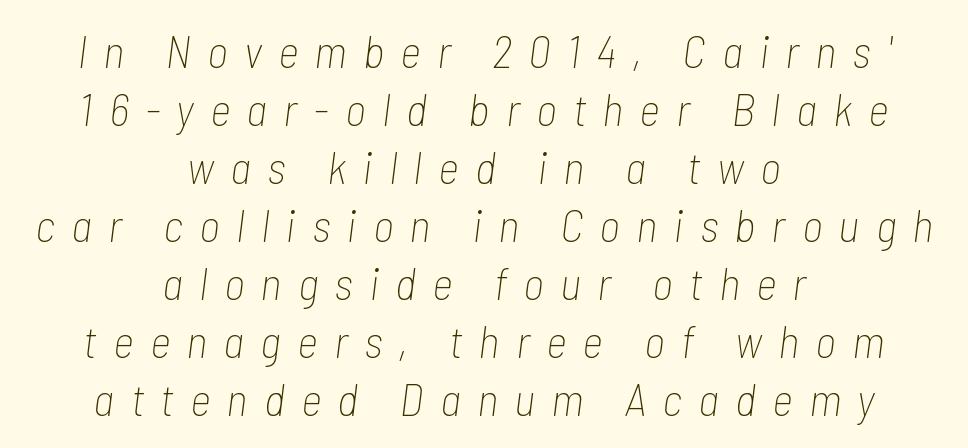
Characters follow at a spacing far wider than the type designer built in. The passage is arranged like a title page — every line centered. Bold? No — there's no thickening of the strokes. Each letter keeps its own natural width here, so spacing adapts to shape. The specimen omits any rule beneath the text block's lines. Normally led — the rows are evenly, conventionally spaced.
